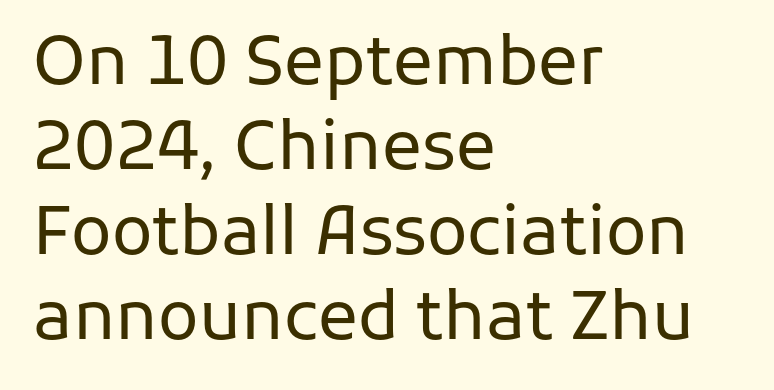
The rendering shows plain stroke endings on the letterforms — a sans-serif design. The passage shown stacks its lines at a standard gap. No extra tracking has been applied to these lines. Anything drawn beneath the words? Only blank space.
